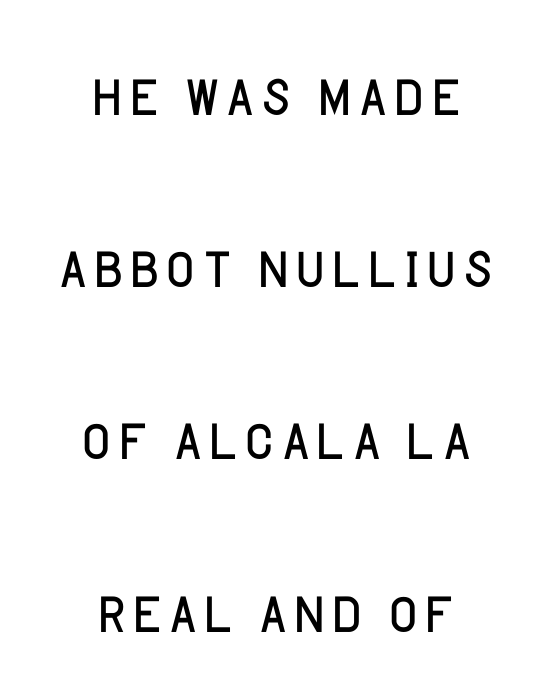
Q: Is the text bold? A: No.
Q: Is the text italic (slanted)? A: No, it is upright.
Q: Is the typeface a serif or a sans-serif typeface? A: Sans-serif.
Q: Is the text underlined? A: No.
Q: How is the paragraph aligned? A: Centered.
Q: Is the spacing between letters normal or unusually wide? A: Normal.
Q: Is the spacing between lines tight, normal or loose? A: Loose.
Q: Width (condensed, normal, or wide)? A: Normal.
Q: Stroke contrast? A: Low.
Q: x-height? A: Large.
Q: Monospaced? A: No.
